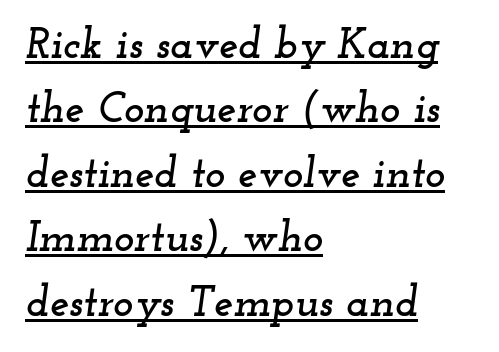
Q: Is the text italic (slanted)? A: Yes, it leans right by about 12 degrees.
Q: Is the typeface a serif or a sans-serif typeface? A: Serif.
Q: Is the text underlined? A: Yes.
Q: How is the paragraph aligned? A: Left-aligned.
Q: Is the spacing between letters normal or unusually wide? A: Normal.
Q: Is the spacing between lines tight, normal or loose? A: Normal.
Q: Width (condensed, normal, or wide)? A: Wide.
Q: Stroke contrast? A: Low.
Q: x-height? A: Small.
Q: Monospaced? A: No.
